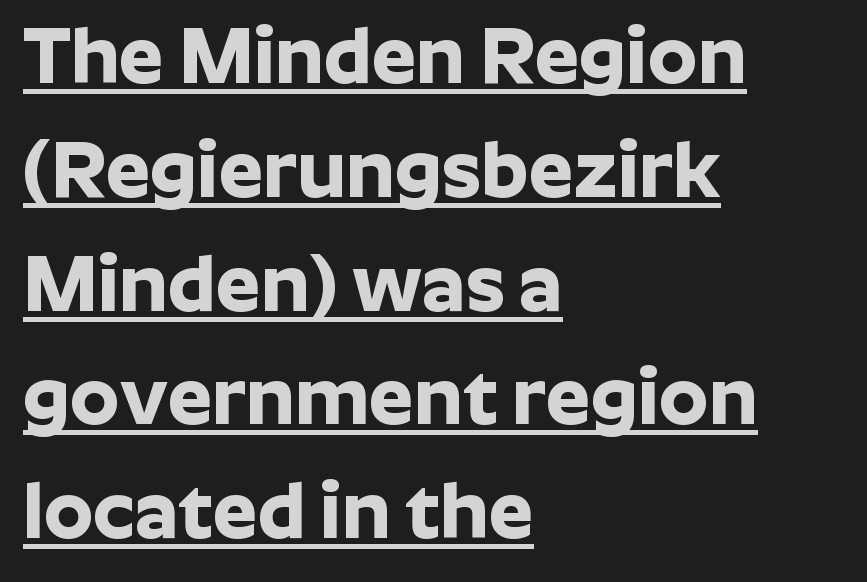
Q: Is the text bold? A: Yes.
Q: Is the text italic (slanted)? A: No, it is upright.
Q: Is the typeface a serif or a sans-serif typeface? A: Sans-serif.
Q: Is the text underlined? A: Yes.
Q: How is the paragraph aligned? A: Left-aligned.
Q: Is the spacing between letters normal or unusually wide? A: Normal.
Q: Is the spacing between lines tight, normal or loose? A: Normal.
Q: Width (condensed, normal, or wide)? A: Normal.
Q: Stroke contrast? A: Low.
Q: x-height? A: Medium.
Q: Monospaced? A: No.
